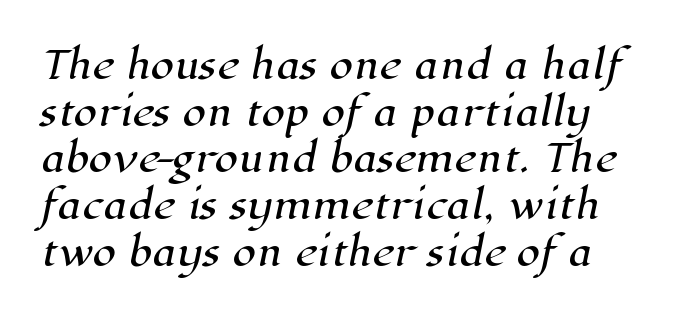
Nothing unusual about the tracking: characters are spaced as the font intends. A serif font was chosen for this passage. The space beneath each line is pristine and unruled. These lines are rendered in a variable-pitch font.
